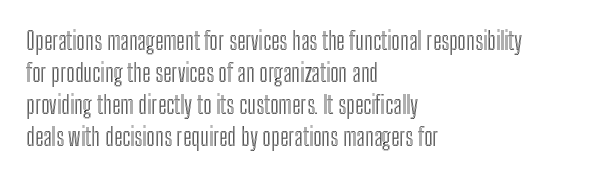
Just letters on the line, the space beneath them empty. Honestly, the row spacing looks completely unremarkable. No italicization has been applied; the sample stays upright. Teacher's note: observe the even left margin — that is flush-left alignment. Glyph-to-glyph distance matches everyday printed text.
